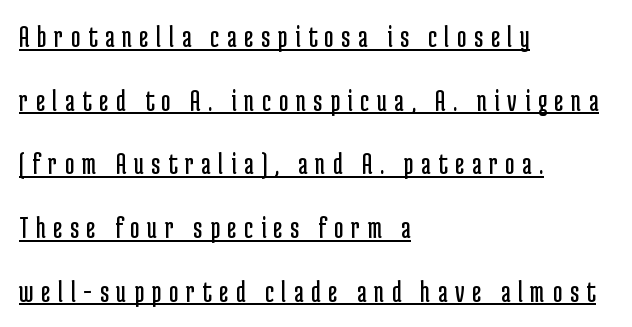
The image shows 32 px regular-weight, condensed sans-serif type, upright; set left-aligned, loose line spacing (1.99x), unusually wide letter spacing (+0.24 em), underlined; low stroke contrast and a medium x-height.
